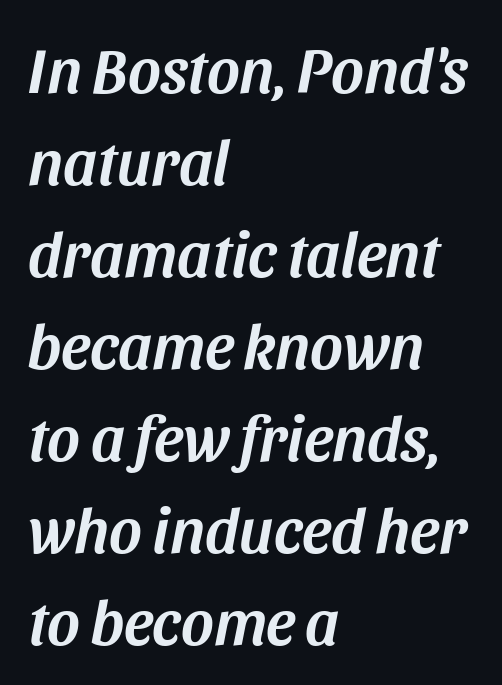
The image shows 63 px text type, italic (leaning right); set left-aligned, normal line spacing (1.46x), normal letter spacing, not underlined; medium stroke contrast and a large x-height.
